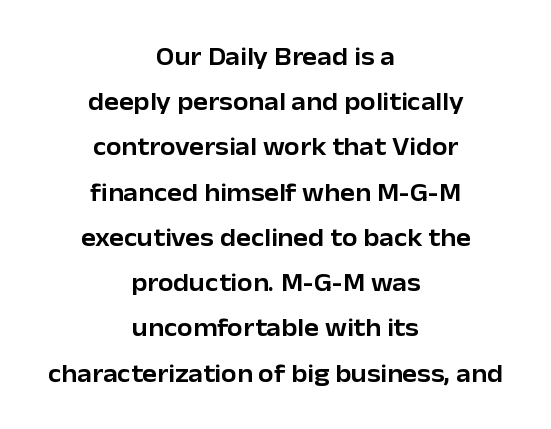
Q: Is the text italic (slanted)? A: No, it is upright.
Q: Is the text underlined? A: No.
Q: How is the paragraph aligned? A: Centered.
Q: Is the spacing between letters normal or unusually wide? A: Normal.
